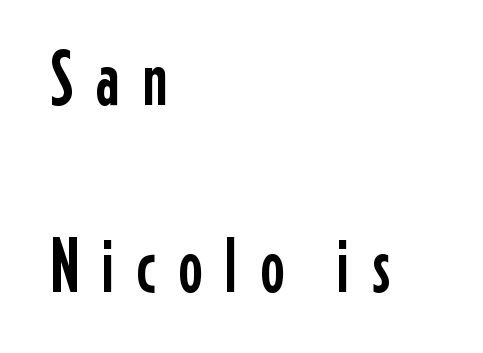
Q: Is the text italic (slanted)? A: No, it is upright.
Q: Is the typeface a serif or a sans-serif typeface? A: Sans-serif.
Q: Is the text underlined? A: No.
Q: How is the paragraph aligned? A: Left-aligned.
Q: Is the spacing between letters normal or unusually wide? A: Unusually wide.
Q: Is the spacing between lines tight, normal or loose? A: Loose.
Q: Width (condensed, normal, or wide)? A: Condensed.
Q: Stroke contrast? A: Low.
Q: x-height? A: Medium.
Q: Monospaced? A: No.
